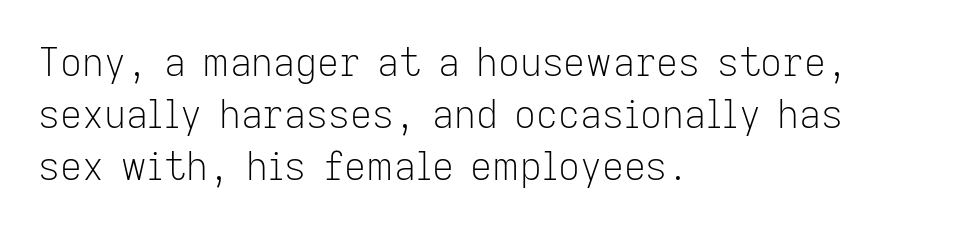
{"serif": "no", "italic": "no", "bold": "no", "weight": "light", "width": "normal", "stroke_contrast": "low", "x_height": "medium", "monospaced": "no", "underline": "no", "align": "left", "line_spacing": "normal", "line_spacing_ratio": 1.37, "letter_spacing": "normal", "letter_spacing_em": 0.0, "glyph_px": 38}
